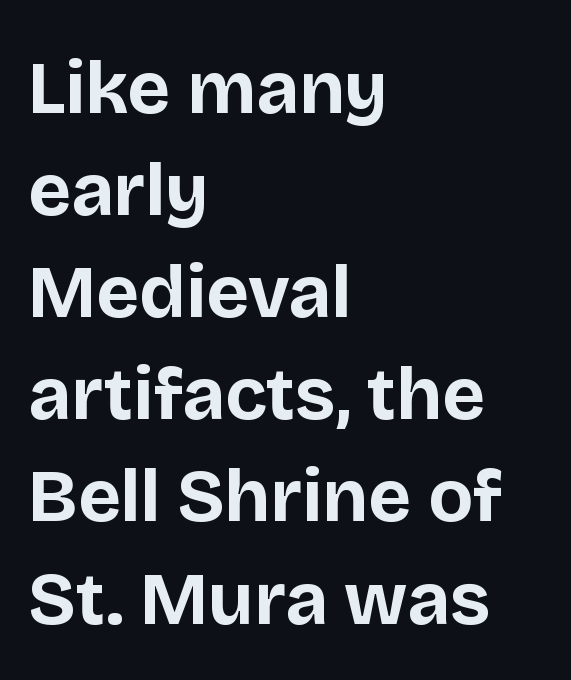
The image shows 74 px bold sans-serif type, upright; set left-aligned, normal line spacing (1.38x), normal letter spacing, not underlined; low stroke contrast and a large x-height.
